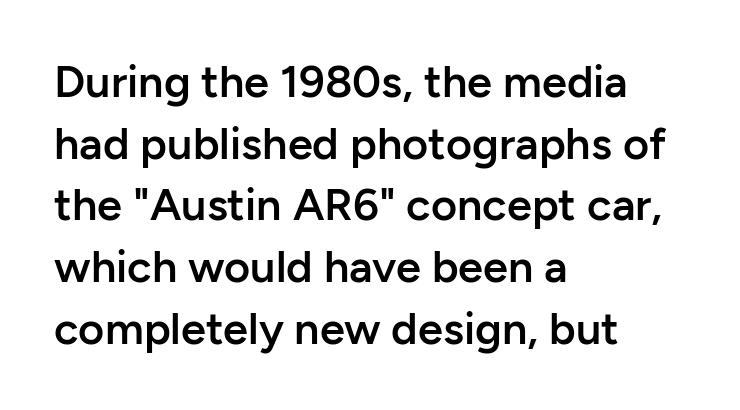
The rendering shows plain stroke endings on the letterforms — a sans-serif design. The string is rendered with underlining switched off. Evenly set lines give the paragraph a standard silhouette. A typesetter would mark this as roman, not italic. Is this a fixed-width face? No — the glyphs have proportional, varying widths.
